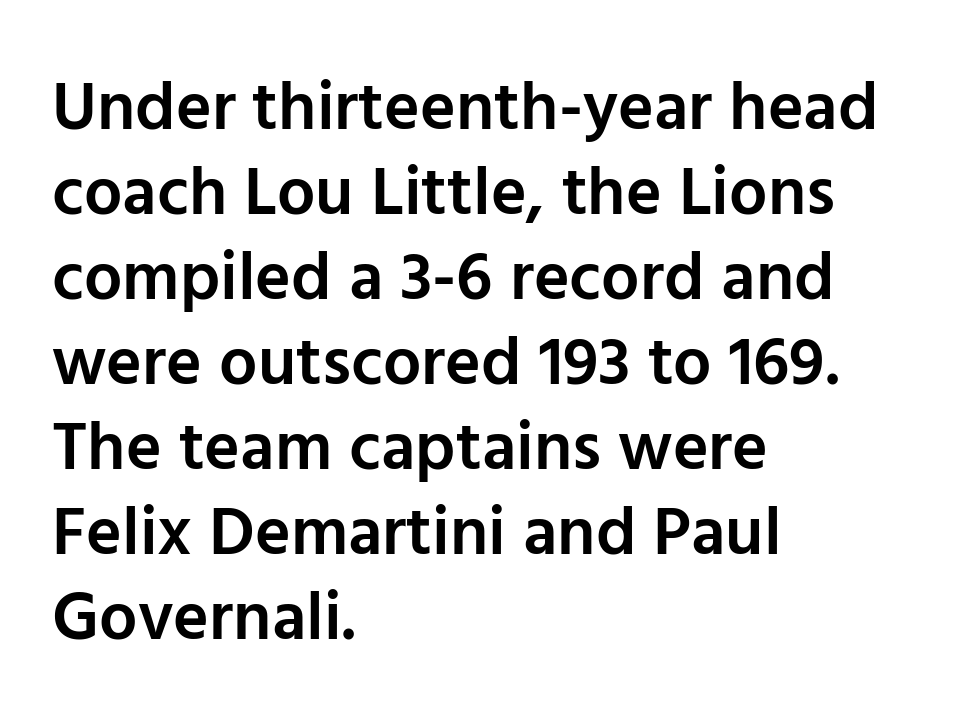
{"serif": "no", "italic": "no", "bold": "semi", "weight": "semibold", "width": "normal", "stroke_contrast": "low", "x_height": "medium", "monospaced": "no", "underline": "no", "align": "left", "line_spacing": "normal", "line_spacing_ratio": 1.25, "letter_spacing": "normal", "letter_spacing_em": 0.0, "glyph_px": 68}
